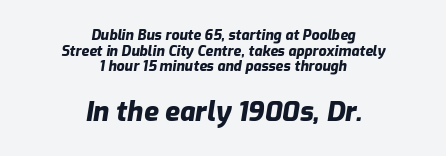
{"italic": "yes", "lean": "right", "slant_degrees": 9, "bold": "yes", "underline": "no", "align": "center", "line_spacing": "tight", "line_spacing_ratio": 1.11, "letter_spacing": "normal", "letter_spacing_em": 0.0, "larger_block": "second", "size_ratio": 1.93, "glyph_px": 27}
